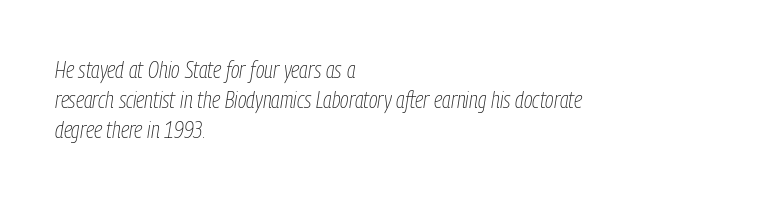
{"italic": "yes", "lean": "right", "slant_degrees": 9, "bold": "no", "underline": "no", "align": "left", "line_spacing": "normal", "line_spacing_ratio": 1.3, "letter_spacing": "normal", "letter_spacing_em": 0.0, "glyph_px": 23}
